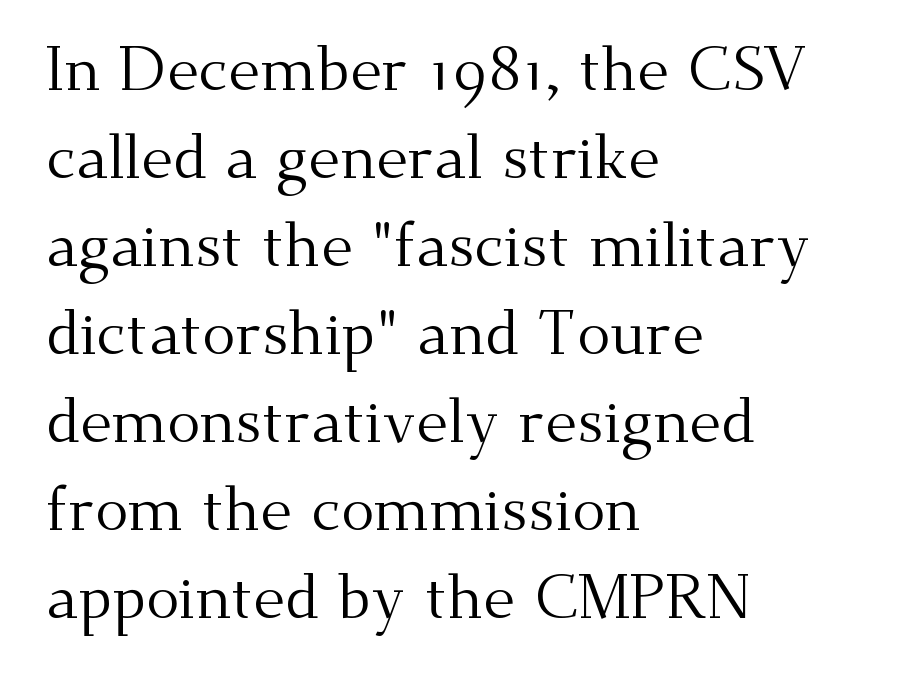
Q: Is the text bold? A: No.
Q: Is the text italic (slanted)? A: No, it is upright.
Q: Is the typeface a serif or a sans-serif typeface? A: Serif.
Q: Is the text underlined? A: No.
Q: How is the paragraph aligned? A: Left-aligned.
Q: Is the spacing between letters normal or unusually wide? A: Normal.
Q: Is the spacing between lines tight, normal or loose? A: Normal.
Q: Width (condensed, normal, or wide)? A: Normal.
Q: Stroke contrast? A: Medium.
Q: x-height? A: Small.
Q: Monospaced? A: No.
